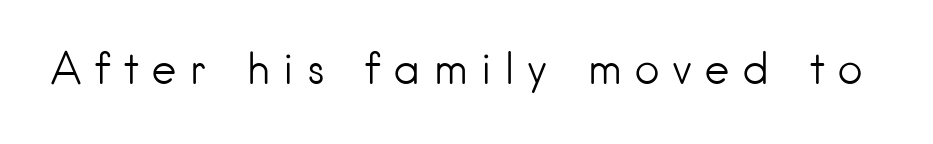
Q: Is the text bold? A: No.
Q: Is the text italic (slanted)? A: No, it is upright.
Q: Is the typeface a serif or a sans-serif typeface? A: Sans-serif.
Q: Is the text underlined? A: No.
Q: Is the spacing between letters normal or unusually wide? A: Unusually wide.
Q: Width (condensed, normal, or wide)? A: Normal.
Q: Stroke contrast? A: Low.
Q: x-height? A: Small.
Q: Monospaced? A: No.
